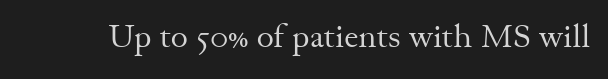
{"serif": "yes", "italic": "no", "bold": "no", "weight": "regular", "width": "normal", "stroke_contrast": "medium", "x_height": "small", "monospaced": "no", "underline": "no", "letter_spacing": "normal", "letter_spacing_em": 0.0, "glyph_px": 33}
